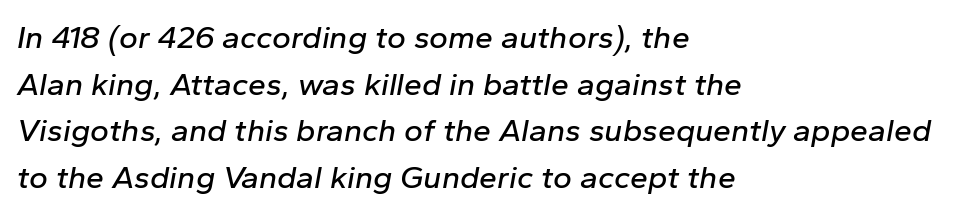
The image shows 32 px text type, italic (leaning right); set left-aligned, normal line spacing (1.46x), normal letter spacing, not underlined; low stroke contrast and a medium x-height.
